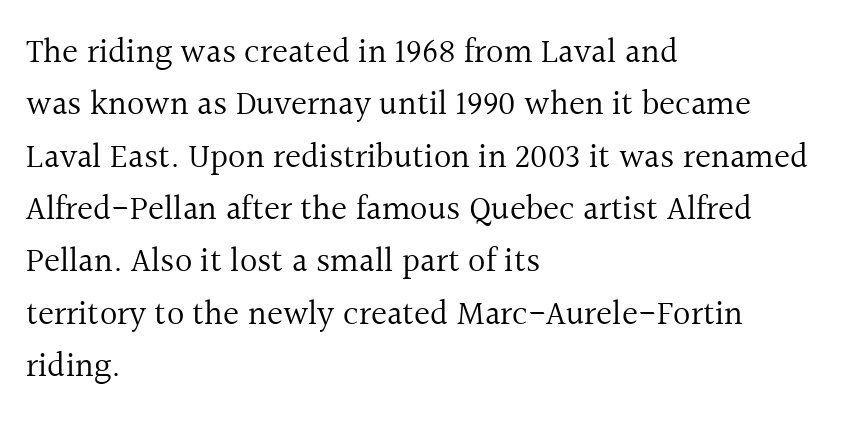
{"serif": "yes", "italic": "no", "bold": "no", "weight": "regular", "width": "normal", "x_height": "medium", "monospaced": "no", "underline": "no", "align": "left", "line_spacing": "normal", "line_spacing_ratio": 1.54, "letter_spacing": "normal", "letter_spacing_em": 0.0, "glyph_px": 34}
